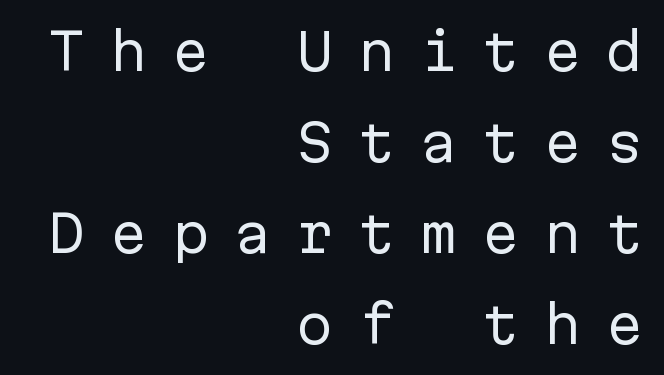
The image shows 50 px regular-weight sans-serif type, upright, monospaced; set right-aligned, line spacing 1.82x, unusually wide letter spacing (+0.49 em), not underlined; low stroke contrast and a medium x-height.
